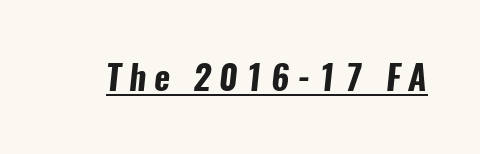
{"serif": "no", "bold": "yes", "weight": "bold", "width": "condensed", "stroke_contrast": "low", "x_height": "medium", "monospaced": "no", "underline": "yes", "letter_spacing": "wide", "letter_spacing_em": 0.23, "glyph_px": 34}
